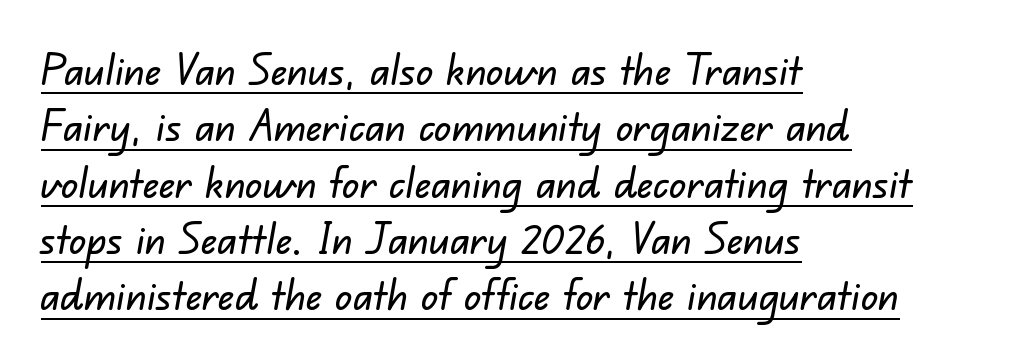
Q: Is the typeface a serif or a sans-serif typeface? A: Sans-serif.
Q: Is the text underlined? A: Yes.
Q: How is the paragraph aligned? A: Left-aligned.
Q: Is the spacing between letters normal or unusually wide? A: Normal.
Q: Is the spacing between lines tight, normal or loose? A: Normal.
Q: Width (condensed, normal, or wide)? A: Normal.
Q: Stroke contrast? A: Low.
Q: x-height? A: Small.
Q: Monospaced? A: No.
